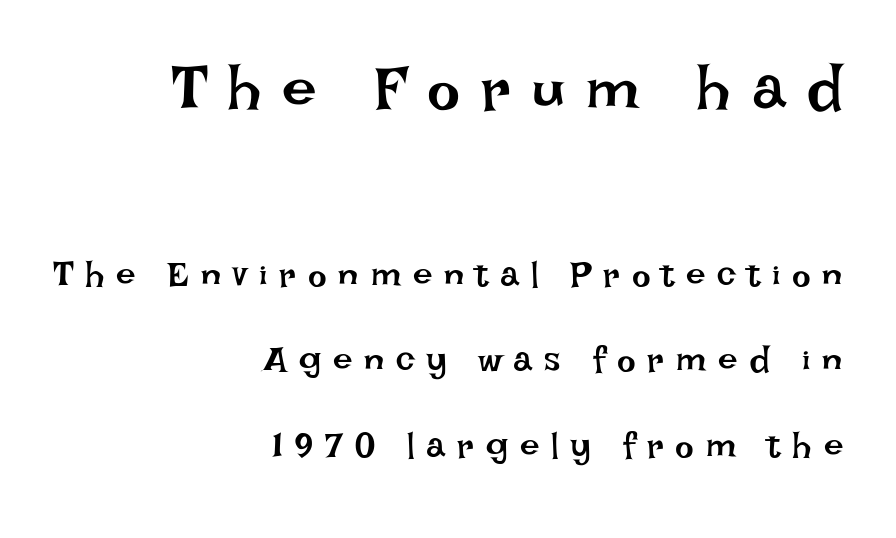
Q: Is the text bold? A: No.
Q: Is the text italic (slanted)? A: No, it is upright.
Q: Is the text underlined? A: No.
Q: How is the paragraph aligned? A: Right-aligned.
Q: Is the spacing between letters normal or unusually wide? A: Unusually wide.
Q: Is the spacing between lines tight, normal or loose? A: Loose.
Q: Which block of text is set in a larger size, the first (top) or the second (bottom)? A: The first (top) one.
Q: Width (condensed, normal, or wide)? A: Normal.
Q: Stroke contrast? A: Low.
Q: x-height? A: Large.
Q: Monospaced? A: No.
